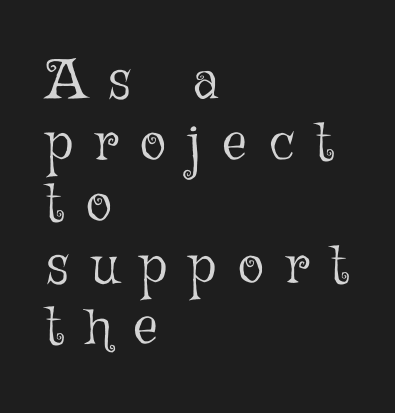
Q: Is the text bold? A: No.
Q: Is the text italic (slanted)? A: No, it is upright.
Q: Is the text underlined? A: No.
Q: How is the paragraph aligned? A: Left-aligned.
Q: Is the spacing between letters normal or unusually wide? A: Unusually wide.
Q: Is the spacing between lines tight, normal or loose? A: Tight.
Q: Width (condensed, normal, or wide)? A: Normal.
Q: Stroke contrast? A: Low.
Q: x-height? A: Medium.
Q: Monospaced? A: No.
